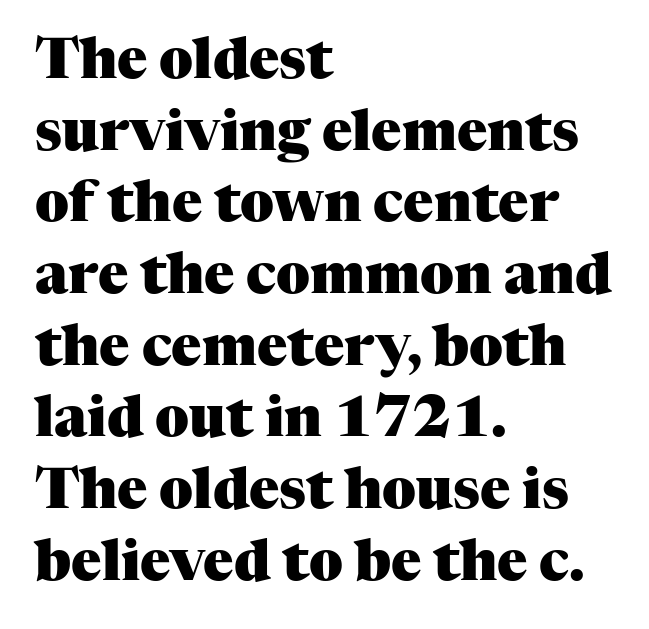
Q: Is the text bold? A: Yes.
Q: Is the text italic (slanted)? A: No, it is upright.
Q: Is the typeface a serif or a sans-serif typeface? A: Serif.
Q: Is the text underlined? A: No.
Q: How is the paragraph aligned? A: Left-aligned.
Q: Is the spacing between letters normal or unusually wide? A: Normal.
Q: Is the spacing between lines tight, normal or loose? A: Normal.
Q: Width (condensed, normal, or wide)? A: Normal.
Q: Stroke contrast? A: Medium.
Q: x-height? A: Medium.
Q: Monospaced? A: No.
